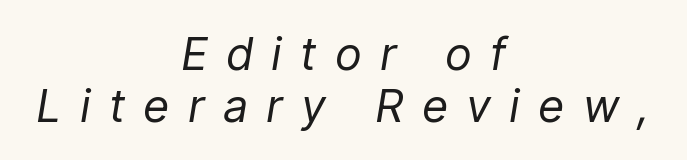
{"italic": "yes", "lean": "right", "slant_degrees": 9, "bold": "no", "weight": "regular", "width": "condensed", "stroke_contrast": "low", "x_height": "medium", "monospaced": "no", "underline": "no", "align": "center", "line_spacing_ratio": 1.16, "letter_spacing": "wide", "letter_spacing_em": 0.45, "glyph_px": 45}
